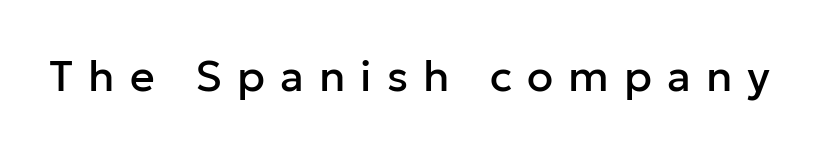
Q: Is the text italic (slanted)? A: No, it is upright.
Q: Is the typeface a serif or a sans-serif typeface? A: Sans-serif.
Q: Is the text underlined? A: No.
Q: Is the spacing between letters normal or unusually wide? A: Unusually wide.
Q: Width (condensed, normal, or wide)? A: Normal.
Q: Stroke contrast? A: Low.
Q: x-height? A: Medium.
Q: Monospaced? A: No.
